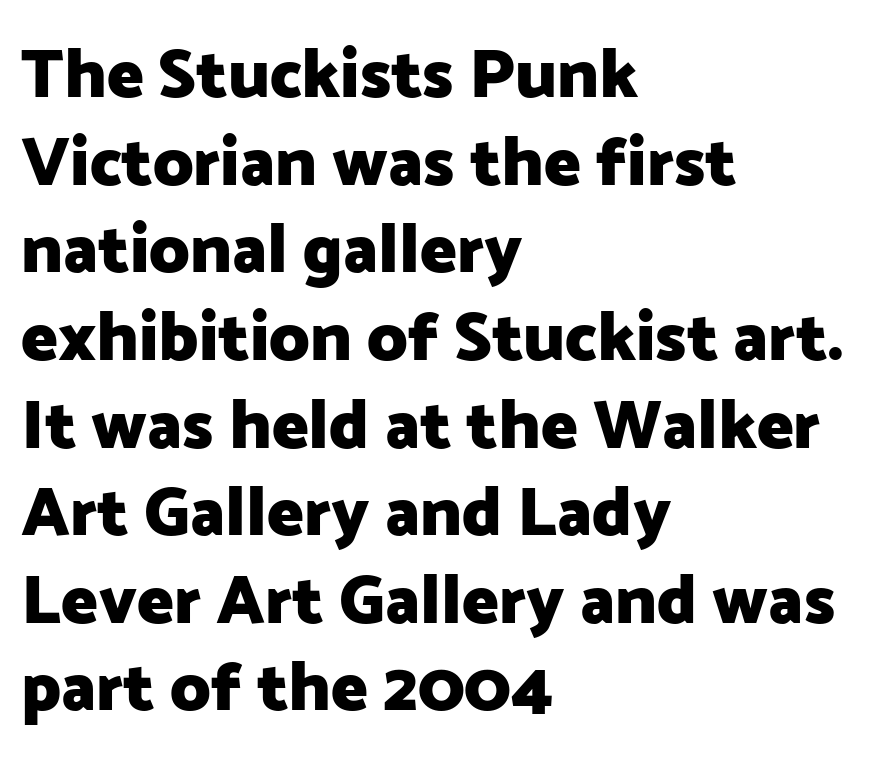
{"serif": "no", "italic": "no", "bold": "yes", "weight": "heavy", "width": "normal", "stroke_contrast": "low", "x_height": "medium", "monospaced": "no", "underline": "no", "align": "left", "line_spacing": "normal", "line_spacing_ratio": 1.27, "letter_spacing": "normal", "letter_spacing_em": 0.0, "glyph_px": 69}
